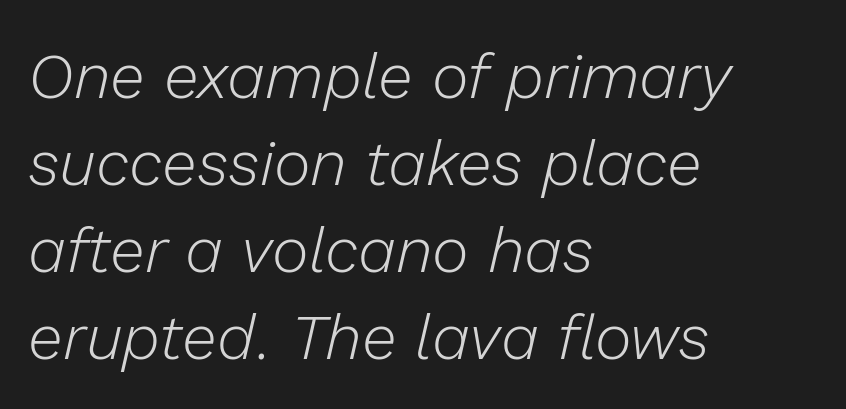
{"italic": "yes", "lean": "right", "slant_degrees": 13, "bold": "no", "weight": "light", "width": "normal", "stroke_contrast": "low", "x_height": "medium", "monospaced": "no", "underline": "no", "align": "left", "line_spacing": "normal", "line_spacing_ratio": 1.38, "letter_spacing": "normal", "letter_spacing_em": 0.0, "glyph_px": 63}
